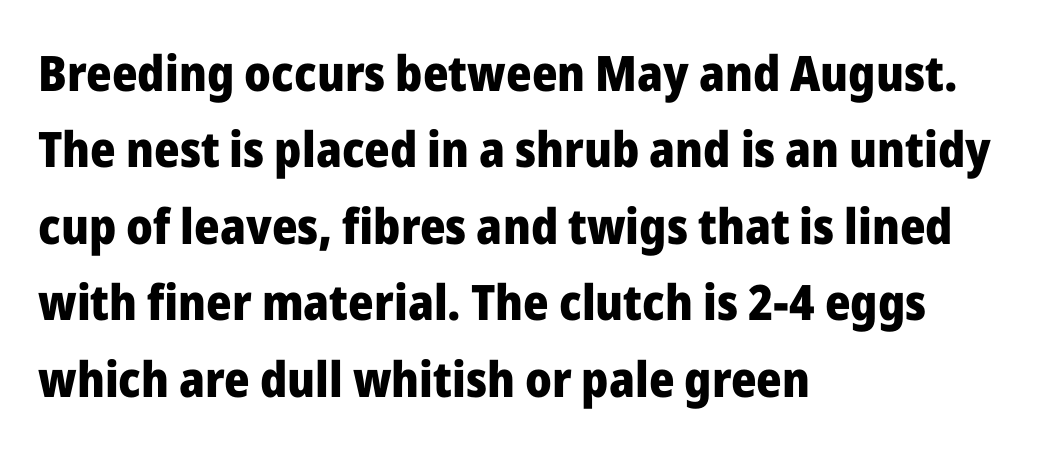
{"serif": "no", "italic": "no", "bold": "yes", "weight": "heavy", "width": "normal", "stroke_contrast": "low", "x_height": "medium", "monospaced": "no", "underline": "no", "align": "left", "line_spacing": "normal", "line_spacing_ratio": 1.56, "letter_spacing": "normal", "letter_spacing_em": 0.0, "glyph_px": 49}
